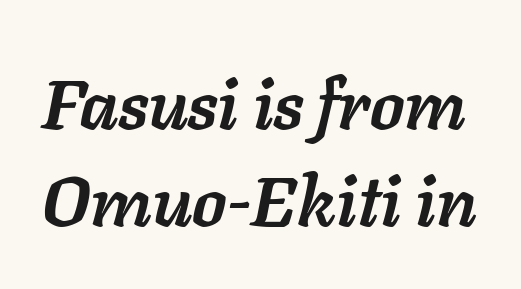
Q: Is the text bold? A: Yes.
Q: Is the text italic (slanted)? A: Yes, it leans right by about 11 degrees.
Q: Is the text underlined? A: No.
Q: Is the spacing between letters normal or unusually wide? A: Normal.
Q: Is the spacing between lines tight, normal or loose? A: Normal.
Q: Width (condensed, normal, or wide)? A: Normal.
Q: Stroke contrast? A: Low.
Q: x-height? A: Medium.
Q: Monospaced? A: No.
